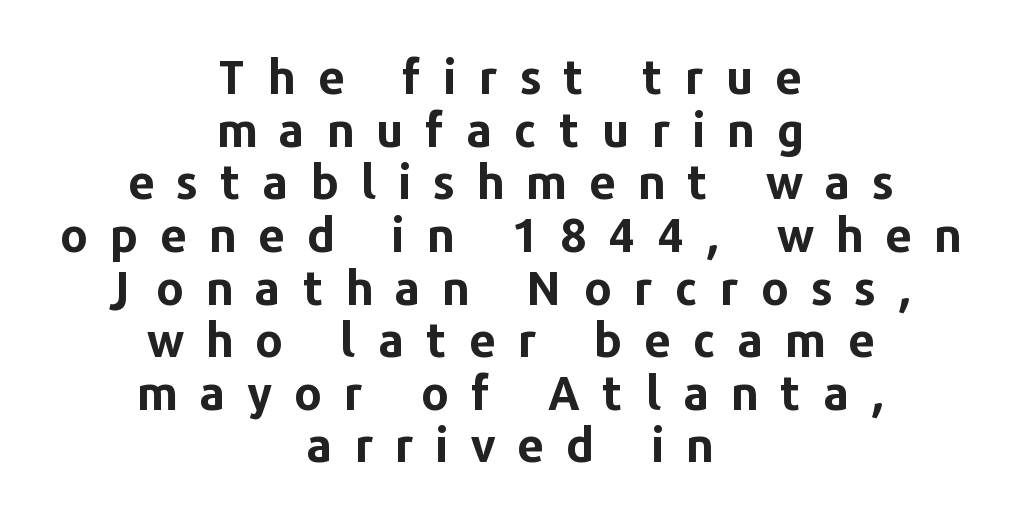
{"serif": "no", "italic": "no", "bold": "yes", "weight": "bold", "width": "normal", "stroke_contrast": "low", "x_height": "medium", "monospaced": "no", "underline": "no", "align": "center", "line_spacing": "tight", "line_spacing_ratio": 1.12, "letter_spacing": "wide", "letter_spacing_em": 0.47, "glyph_px": 47}
